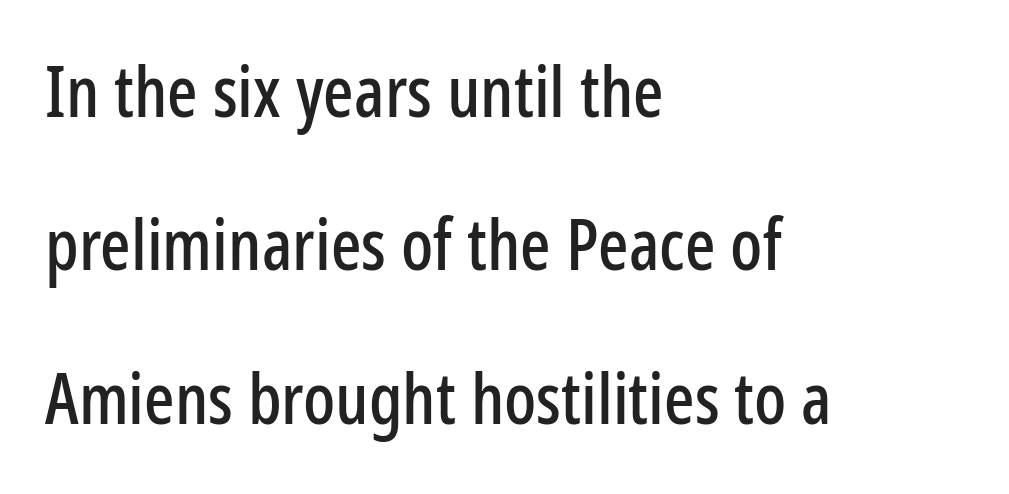
Baseline-to-baseline distance is far greater than the letter height. Spacing verdict: proportional, widths tailored to each character. Standard letterfit; no display-style spreading of the glyphs. This sample uses an upright cut, with every glyph sitting square on the baseline.
